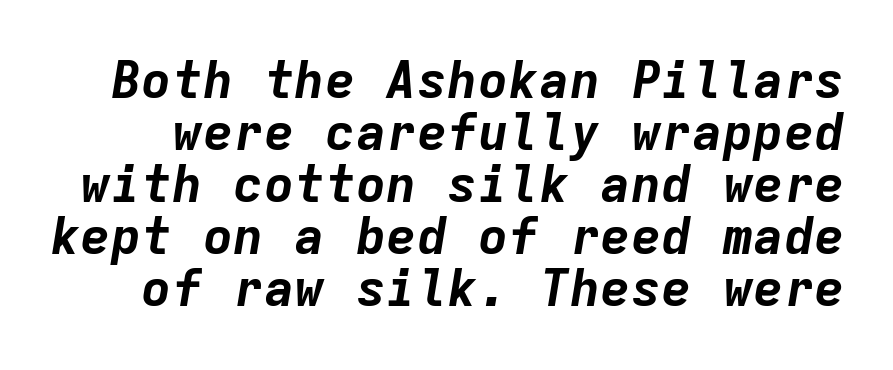
{"italic": "yes", "lean": "right", "slant_degrees": 9, "bold": "yes", "weight": "bold", "width": "normal", "stroke_contrast": "low", "x_height": "medium", "monospaced": "yes", "underline": "no", "line_spacing": "tight", "line_spacing_ratio": 1.02, "letter_spacing": "normal", "letter_spacing_em": 0.0, "glyph_px": 51}
